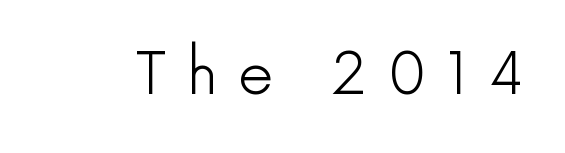
The image shows 57 px light sans-serif type, upright; set unusually wide letter spacing (+0.35 em), not underlined; low stroke contrast and a medium x-height.
